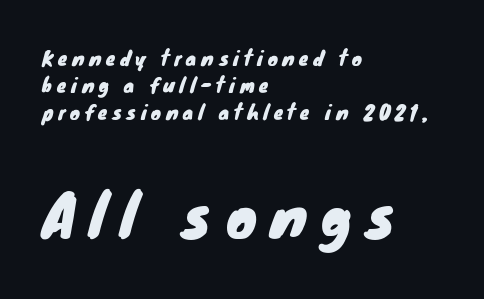
The image shows 57 px sans-serif type; set left-aligned, normal line spacing (1.41x), unusually wide letter spacing (+0.25 em), not underlined; the second (bottom) block is 3.0x larger; low stroke contrast and a small x-height.
